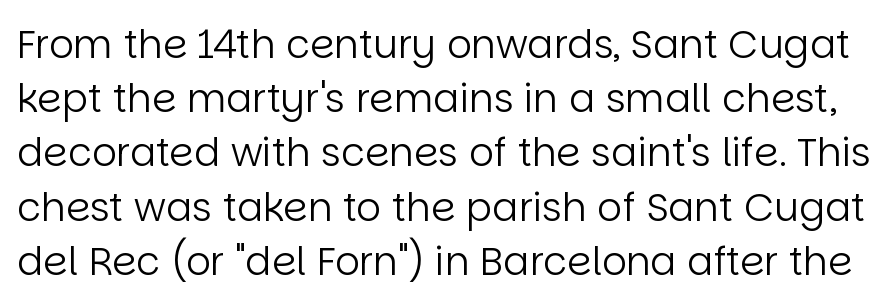
Q: Is the text bold? A: No.
Q: Is the text italic (slanted)? A: No, it is upright.
Q: Is the typeface a serif or a sans-serif typeface? A: Sans-serif.
Q: Is the text underlined? A: No.
Q: Is the spacing between letters normal or unusually wide? A: Normal.
Q: Is the spacing between lines tight, normal or loose? A: Normal.
Q: Width (condensed, normal, or wide)? A: Normal.
Q: Stroke contrast? A: Low.
Q: x-height? A: Large.
Q: Monospaced? A: No.
